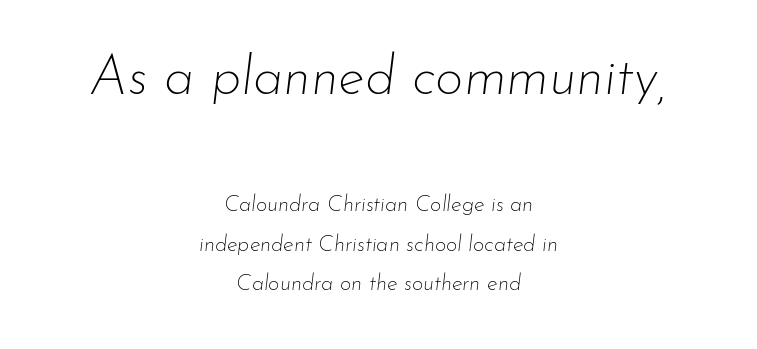
The image shows 55 px thin type, italic (leaning right); set centered, line spacing 1.79x, normal letter spacing, not underlined; the first (top) block is 2.5x larger; low stroke contrast and a small x-height.
